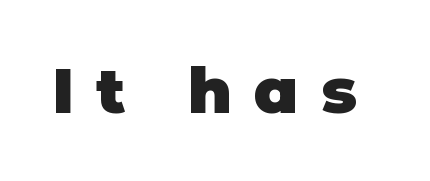
The image shows 63 px heavy sans-serif type, upright; set unusually wide letter spacing (+0.35 em), not underlined; low stroke contrast and a large x-height.
